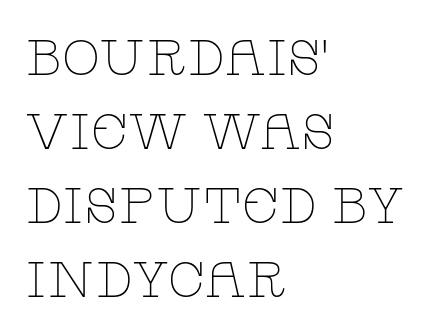
The image shows 50 px thin, wide serif type, upright; set left-aligned, normal line spacing (1.48x), normal letter spacing, not underlined; low stroke contrast and a large x-height.
